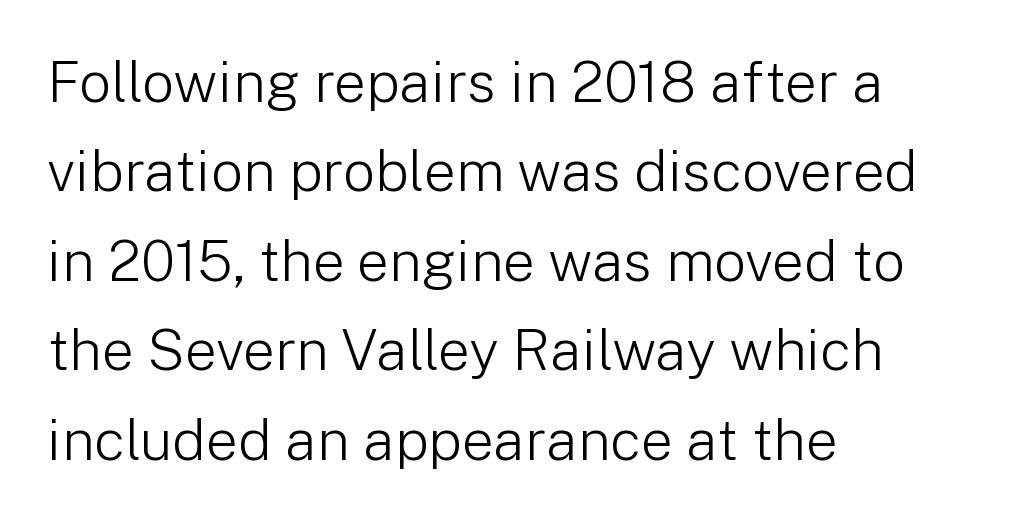
In terms of leading, this rendering sits right in the middle. Posture: straight, roman, zero tilt. Notice how the passage keeps a crisp vertical edge on the left only. The strokes carry an ordinary text weight at most.
